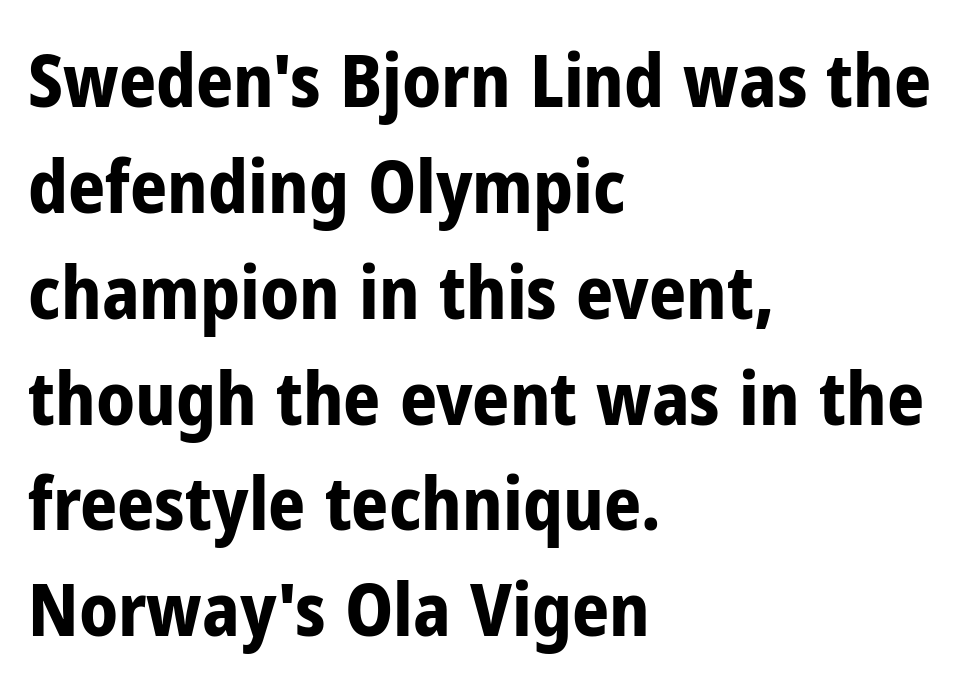
{"serif": "no", "italic": "no", "bold": "yes", "weight": "bold", "width": "condensed", "stroke_contrast": "low", "x_height": "medium", "monospaced": "no", "underline": "no", "align": "left", "line_spacing": "normal", "line_spacing_ratio": 1.45, "letter_spacing": "normal", "letter_spacing_em": 0.0, "glyph_px": 73}
